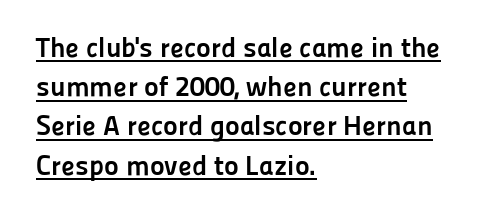
The image shows 28 px semibold sans-serif type, upright; set left-aligned, normal line spacing (1.4x), normal letter spacing, underlined; low stroke contrast and a medium x-height.
